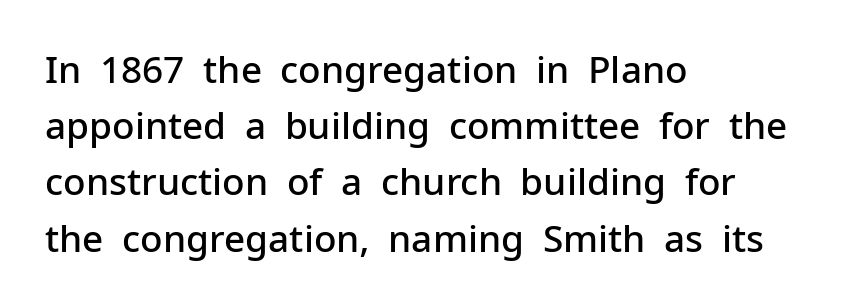
The image shows 37 px semibold sans-serif type, upright; set left-aligned, normal line spacing (1.52x), normal letter spacing, not underlined; low stroke contrast and a medium x-height.
